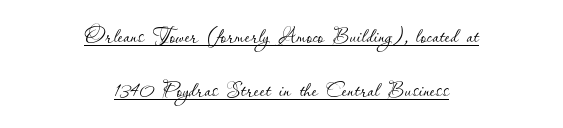
{"bold": "no", "weight": "thin", "width": "normal", "stroke_contrast": "low", "x_height": "small", "monospaced": "no", "underline": "yes", "align": "center", "line_spacing": "loose", "line_spacing_ratio": 1.94, "letter_spacing": "normal", "letter_spacing_em": 0.0, "glyph_px": 28}
